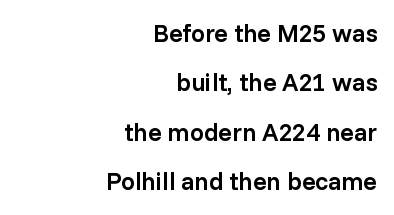
Is the block centered? No — it sits flush against the right margin. The axis of the letterforms is exactly vertical. A bare baseline throughout the passage. The rendering uses a semibold face; strokes are thickened but not to full bold.
